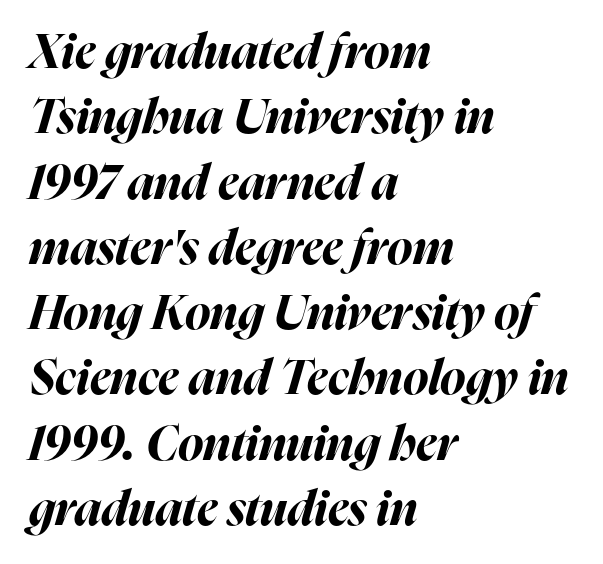
The image shows 48 px bold type, italic (leaning right); set left-aligned, normal line spacing (1.36x), normal letter spacing, not underlined; high stroke contrast and a medium x-height.
